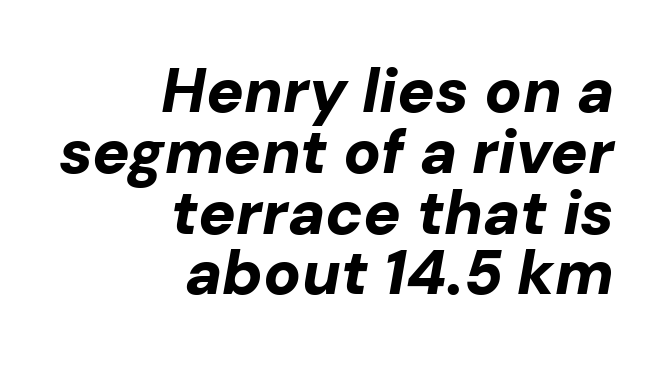
{"italic": "yes", "lean": "right", "slant_degrees": 10, "bold": "yes", "weight": "bold", "width": "normal", "stroke_contrast": "low", "x_height": "medium", "monospaced": "no", "underline": "no", "align": "right", "line_spacing": "tight", "line_spacing_ratio": 0.98, "letter_spacing": "normal", "letter_spacing_em": 0.0, "glyph_px": 62}
